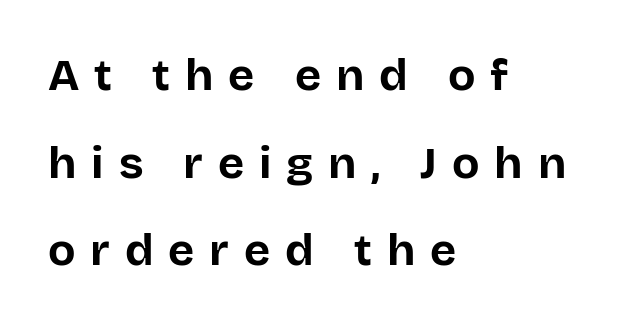
Q: Is the text bold? A: Yes.
Q: Is the text italic (slanted)? A: No, it is upright.
Q: Is the typeface a serif or a sans-serif typeface? A: Sans-serif.
Q: Is the text underlined? A: No.
Q: How is the paragraph aligned? A: Left-aligned.
Q: Is the spacing between letters normal or unusually wide? A: Unusually wide.
Q: Is the spacing between lines tight, normal or loose? A: Loose.
Q: Width (condensed, normal, or wide)? A: Normal.
Q: Stroke contrast? A: Low.
Q: x-height? A: Large.
Q: Monospaced? A: No.
